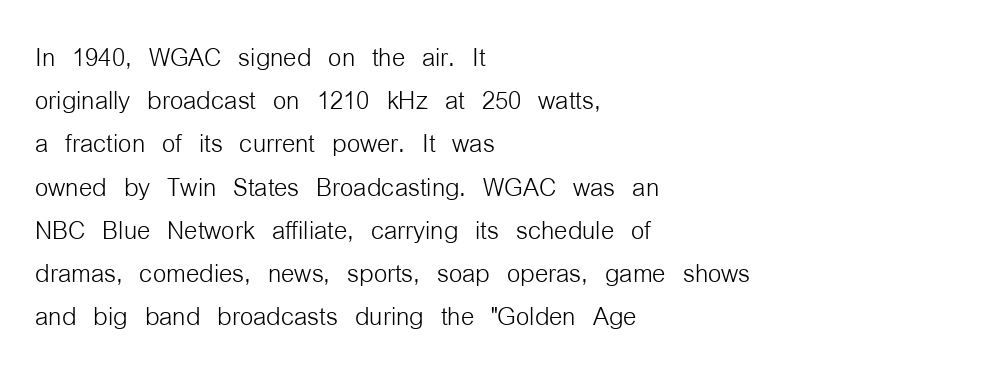
The image shows 34 px light, condensed sans-serif type, upright; set left-aligned, normal line spacing (1.27x), normal letter spacing, not underlined; low stroke contrast and a medium x-height.
